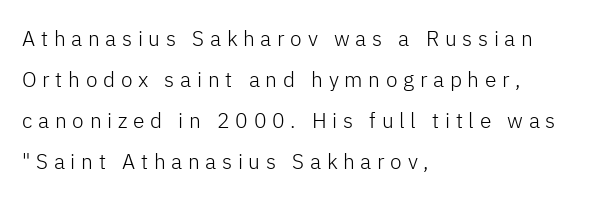
Q: Is the text bold? A: No.
Q: Is the text italic (slanted)? A: No, it is upright.
Q: Is the text underlined? A: No.
Q: How is the paragraph aligned? A: Left-aligned.
Q: Is the spacing between letters normal or unusually wide? A: Unusually wide.
Q: Is the spacing between lines tight, normal or loose? A: Loose.
